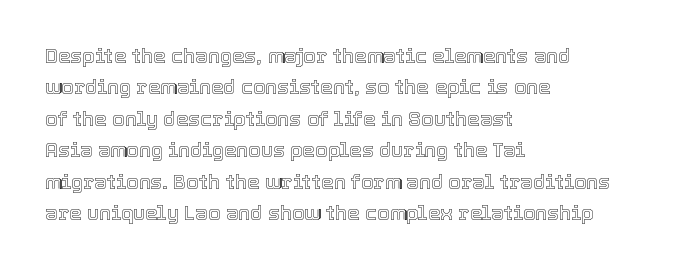
{"italic": "no", "underline": "no", "align": "left", "line_spacing": "normal", "line_spacing_ratio": 1.57, "letter_spacing": "normal", "letter_spacing_em": 0.0, "glyph_px": 20}
